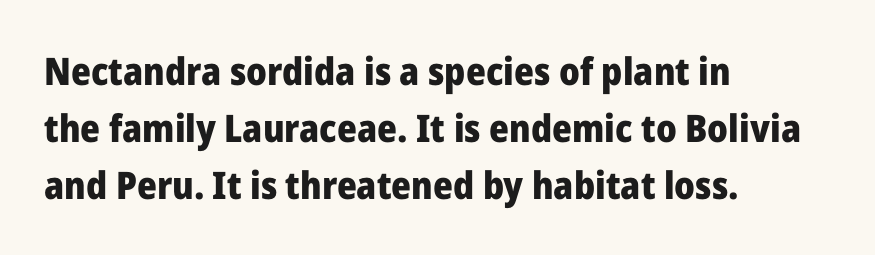
The image shows 38 px heavy sans-serif type, upright; set left-aligned, normal line spacing (1.5x), normal letter spacing, not underlined; low stroke contrast and a medium x-height.
